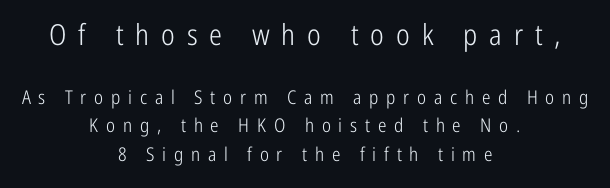
The image shows 29 px light, condensed sans-serif type, upright; set centered, normal line spacing (1.5x), unusually wide letter spacing (+0.41 em), not underlined; the first (top) block is 1.53x larger; low stroke contrast and a medium x-height.
